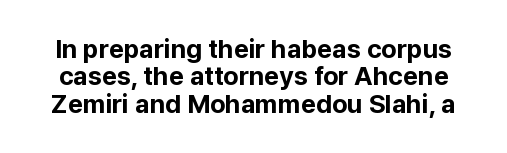
{"italic": "no", "bold": "yes", "underline": "no", "line_spacing": "tight", "line_spacing_ratio": 1.05, "letter_spacing": "normal", "letter_spacing_em": 0.0, "glyph_px": 26}
